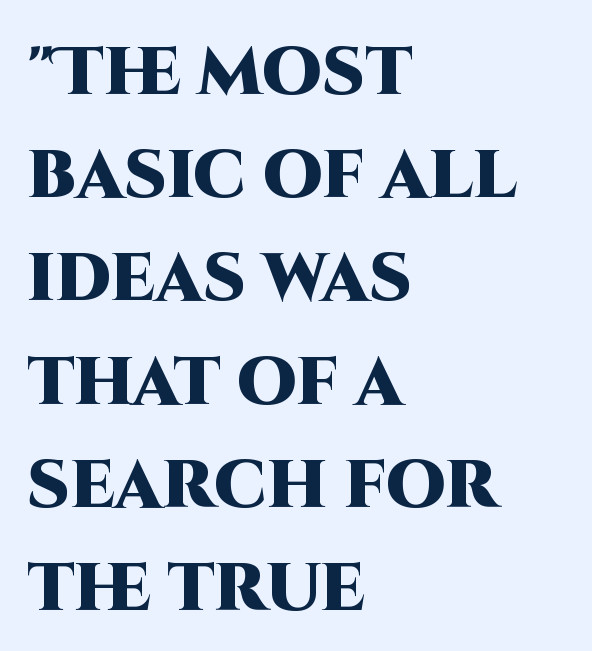
The image shows 67 px heavy sans-serif type, upright; set left-aligned, normal line spacing (1.54x), normal letter spacing, not underlined; high stroke contrast and a large x-height.
